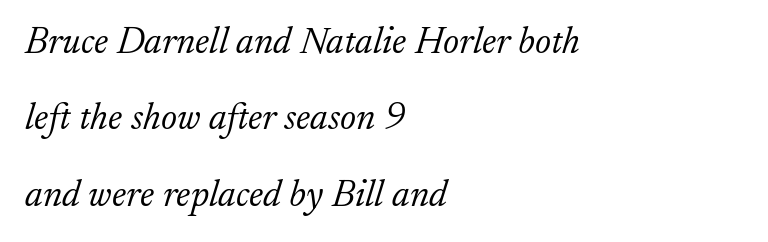
Spacing verdict: proportional, widths tailored to each character. The typeface has the unassuming heft of standard copy or less. The font's italic variant was chosen for this text. Compared with a centered layout, this one pins lines to the left instead. Caption: standard tracking, unaltered.
